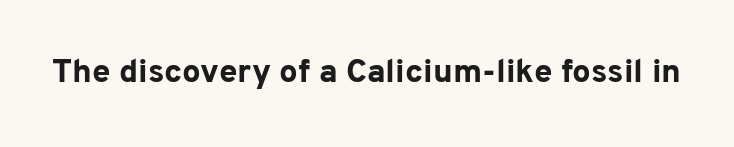
You'd pick this weight for a headline — it's a proper bold. I'd call this a sans setting — the letters go barefoot. The area under the type is left untouched. Spacing verdict: proportional, widths tailored to each character. The line texture is even and compact thanks to regular tracking. These lines were composed using upright roman letters.
